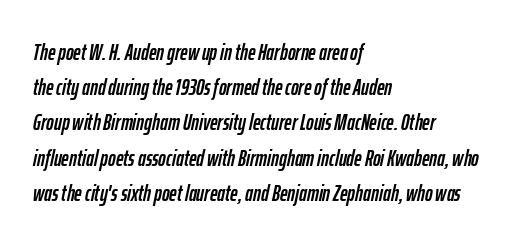
Q: Is the text italic (slanted)? A: Yes, it leans right by about 12 degrees.
Q: Is the text underlined? A: No.
Q: How is the paragraph aligned? A: Left-aligned.
Q: Is the spacing between letters normal or unusually wide? A: Normal.
Q: Is the spacing between lines tight, normal or loose? A: Normal.
